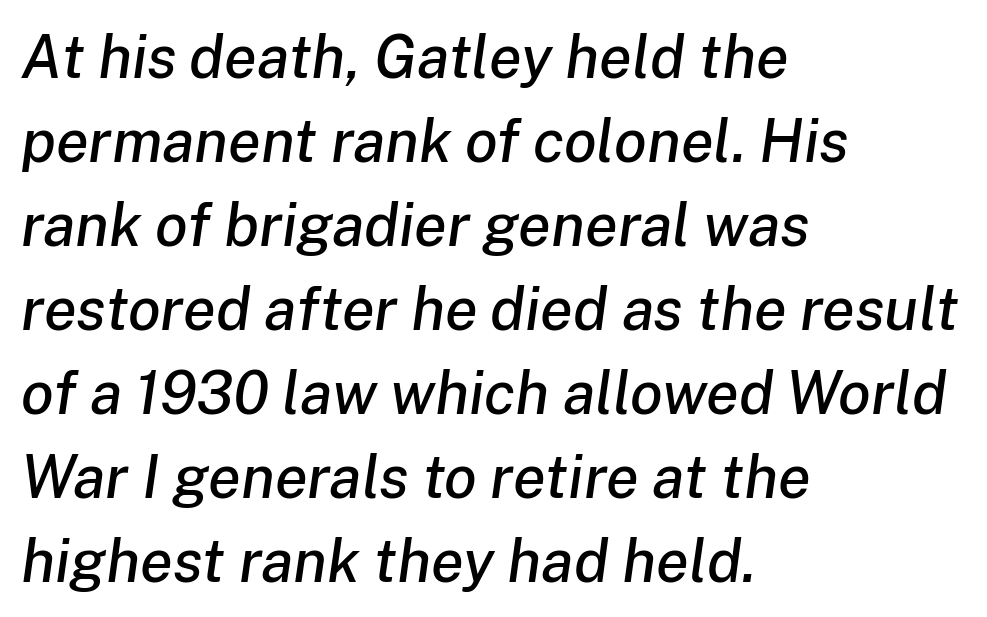
Baseline-to-baseline distance is the conventional proportion of letter height. The text carries the slant typical of an italic or oblique font. No extra tracking has been applied to these lines. Does the copy run flush right? No — it runs flush left.
